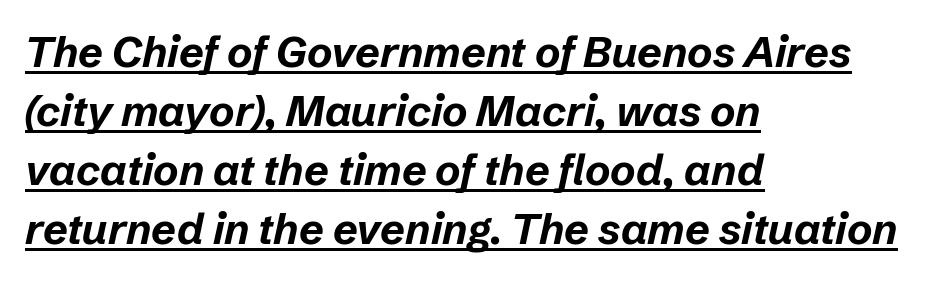
The image shows 43 px bold type, italic (leaning right); set left-aligned, normal line spacing (1.37x), normal letter spacing, underlined; low stroke contrast and a medium x-height.
